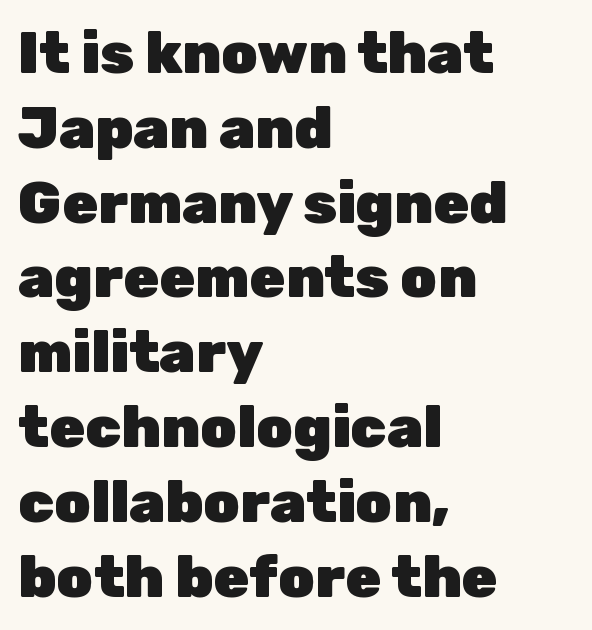
Vertical strokes here are truly vertical. Compared with a centered layout, this one pins lines to the left instead. Compared with typical body copy, the letter spacing here is the same. One glance says typical: line gaps are just what's usual. Each row of text sits above clean, open space.
